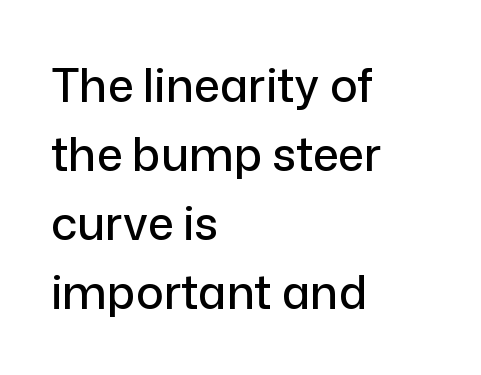
Q: Is the text italic (slanted)? A: No, it is upright.
Q: Is the typeface a serif or a sans-serif typeface? A: Sans-serif.
Q: Is the text underlined? A: No.
Q: How is the paragraph aligned? A: Left-aligned.
Q: Is the spacing between letters normal or unusually wide? A: Normal.
Q: Is the spacing between lines tight, normal or loose? A: Normal.
Q: Width (condensed, normal, or wide)? A: Normal.
Q: Stroke contrast? A: Low.
Q: x-height? A: Medium.
Q: Monospaced? A: No.
